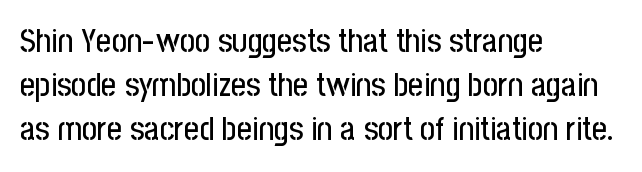
The image shows 33 px condensed sans-serif type, upright; set left-aligned, normal line spacing (1.34x), normal letter spacing, not underlined; low stroke contrast and a medium x-height.
